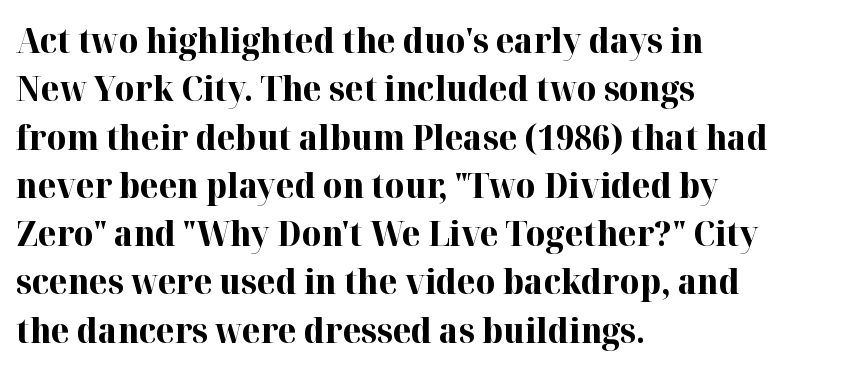
{"serif": "yes", "italic": "no", "bold": "yes", "weight": "bold", "width": "normal", "stroke_contrast": "high", "x_height": "medium", "monospaced": "no", "underline": "no", "align": "left", "line_spacing": "normal", "line_spacing_ratio": 1.42, "letter_spacing": "normal", "letter_spacing_em": 0.0, "glyph_px": 34}
